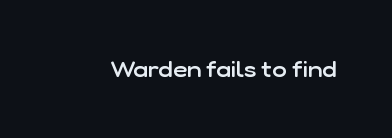
The image shows 22 px text type, upright; set normal letter spacing, not underlined.
